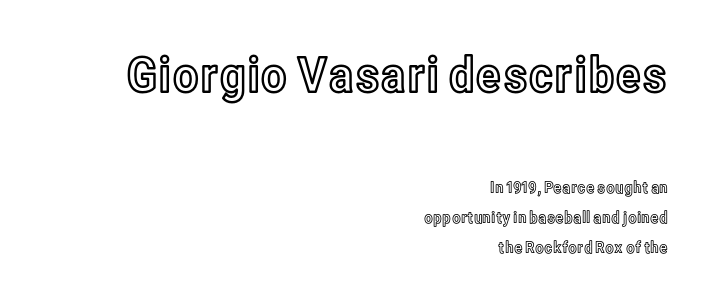
Q: Is the text italic (slanted)? A: No, it is upright.
Q: Is the text underlined? A: No.
Q: How is the paragraph aligned? A: Right-aligned.
Q: Is the spacing between letters normal or unusually wide? A: Normal.
Q: Which block of text is set in a larger size, the first (top) or the second (bottom)? A: The first (top) one.
Q: Width (condensed, normal, or wide)? A: Condensed.
Q: x-height? A: Medium.
Q: Monospaced? A: No.
